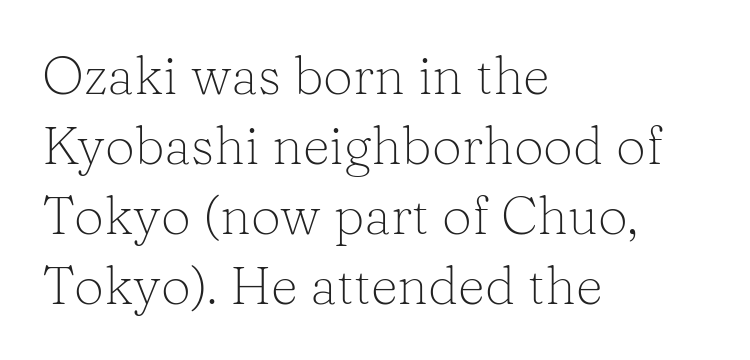
The image shows 53 px light serif type, upright; set left-aligned, normal line spacing (1.32x), normal letter spacing, not underlined; low stroke contrast and a medium x-height.
